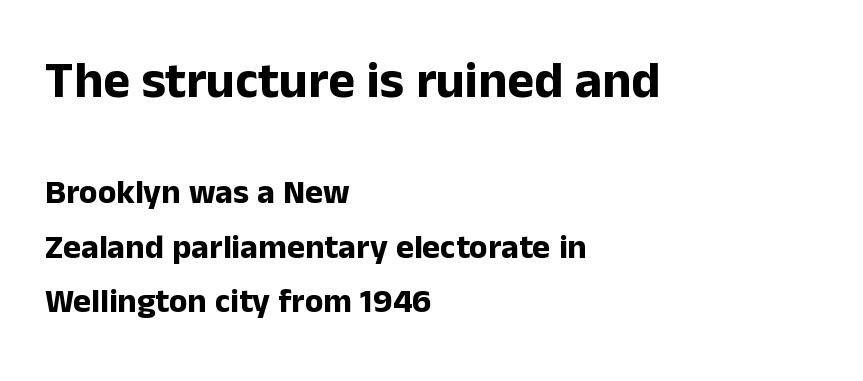
Q: Is the text bold? A: Yes.
Q: Is the text italic (slanted)? A: No, it is upright.
Q: Is the typeface a serif or a sans-serif typeface? A: Sans-serif.
Q: Is the text underlined? A: No.
Q: How is the paragraph aligned? A: Left-aligned.
Q: Is the spacing between letters normal or unusually wide? A: Normal.
Q: Is the spacing between lines tight, normal or loose? A: Normal.
Q: Which block of text is set in a larger size, the first (top) or the second (bottom)? A: The first (top) one.
Q: Width (condensed, normal, or wide)? A: Normal.
Q: Stroke contrast? A: Low.
Q: x-height? A: Medium.
Q: Monospaced? A: No.
